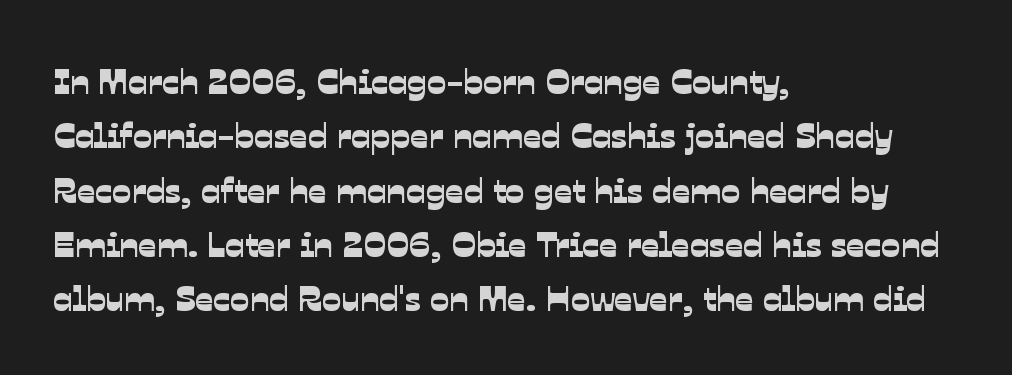
Honestly, the row spacing looks completely unremarkable. Proportional: the letters do not fall into vertical columns. Between one letter and the next there's only the usual sliver of space. Teacher's note: observe the even left margin — that is flush-left alignment. Each letter's strokes conclude bluntly, with no projecting serifs. Glance below the letters and you will spot only blank space.
